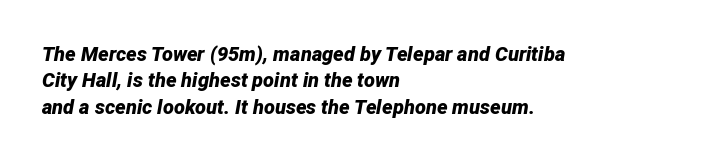
{"italic": "yes", "lean": "right", "slant_degrees": 12, "bold": "yes", "underline": "no", "align": "left", "line_spacing": "normal", "line_spacing_ratio": 1.32, "letter_spacing": "normal", "letter_spacing_em": 0.0, "glyph_px": 20}
